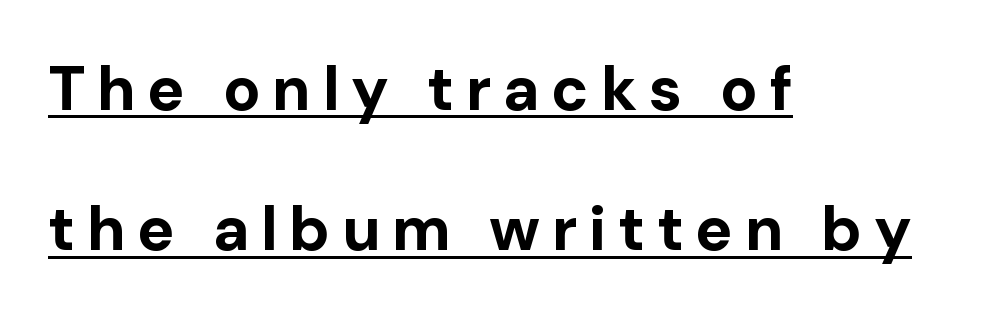
Q: Is the text bold? A: Yes.
Q: Is the text italic (slanted)? A: No, it is upright.
Q: Is the typeface a serif or a sans-serif typeface? A: Sans-serif.
Q: Is the text underlined? A: Yes.
Q: How is the paragraph aligned? A: Left-aligned.
Q: Is the spacing between lines tight, normal or loose? A: Loose.
Q: Width (condensed, normal, or wide)? A: Normal.
Q: Stroke contrast? A: Low.
Q: x-height? A: Medium.
Q: Monospaced? A: No.
